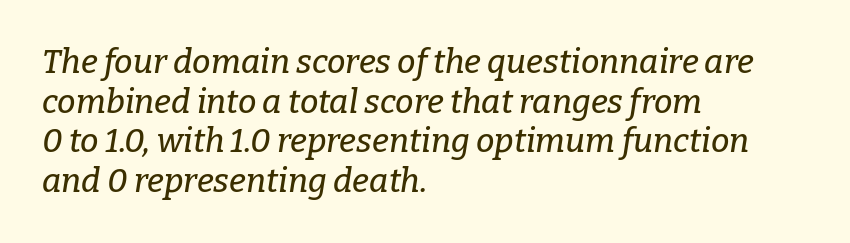
Q: Is the text italic (slanted)? A: Yes, it leans right by about 9 degrees.
Q: Is the typeface a serif or a sans-serif typeface? A: Serif.
Q: Is the text underlined? A: No.
Q: How is the paragraph aligned? A: Left-aligned.
Q: Is the spacing between letters normal or unusually wide? A: Normal.
Q: Width (condensed, normal, or wide)? A: Normal.
Q: Stroke contrast? A: Low.
Q: x-height? A: Medium.
Q: Monospaced? A: No.
